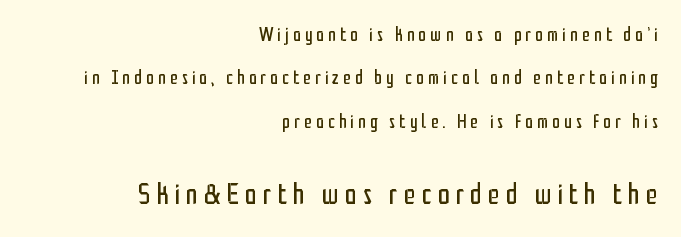
How are the letters spaced? Widely, with obvious added tracking. The paragraph has a hard right edge and a soft left edge. The lower block of text is set noticeably larger than the block above it. The rendering shows plain stroke endings on the letterforms — a sans-serif design. Is this a fixed-width face? No — the glyphs have proportional, varying widths.
